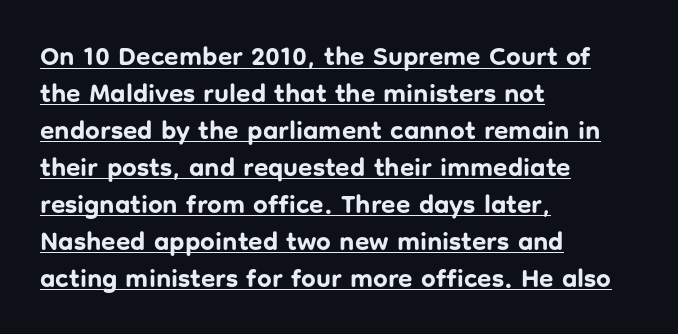
{"italic": "no", "bold": "yes", "underline": "yes", "align": "left", "line_spacing": "normal", "line_spacing_ratio": 1.42, "letter_spacing": "normal", "letter_spacing_em": 0.0, "glyph_px": 26}
